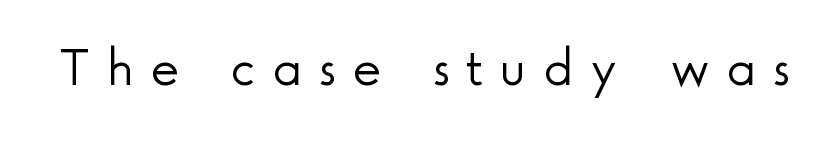
Q: Is the text bold? A: No.
Q: Is the text italic (slanted)? A: No, it is upright.
Q: Is the typeface a serif or a sans-serif typeface? A: Sans-serif.
Q: Is the text underlined? A: No.
Q: Is the spacing between letters normal or unusually wide? A: Unusually wide.
Q: Width (condensed, normal, or wide)? A: Normal.
Q: x-height? A: Small.
Q: Monospaced? A: No.
